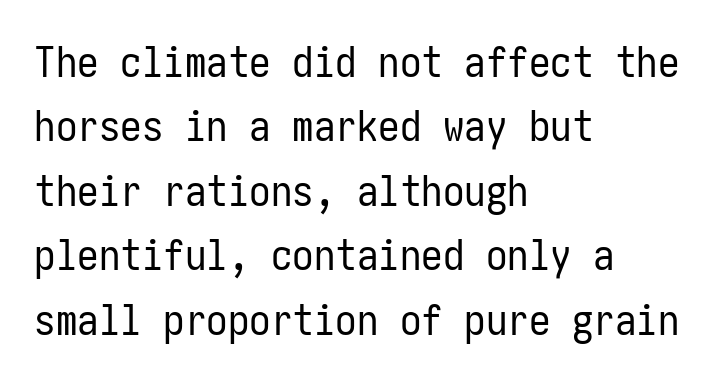
The image shows 43 px regular-weight, condensed sans-serif type, upright; set left-aligned, normal line spacing (1.5x), normal letter spacing, not underlined; low stroke contrast and a medium x-height.
